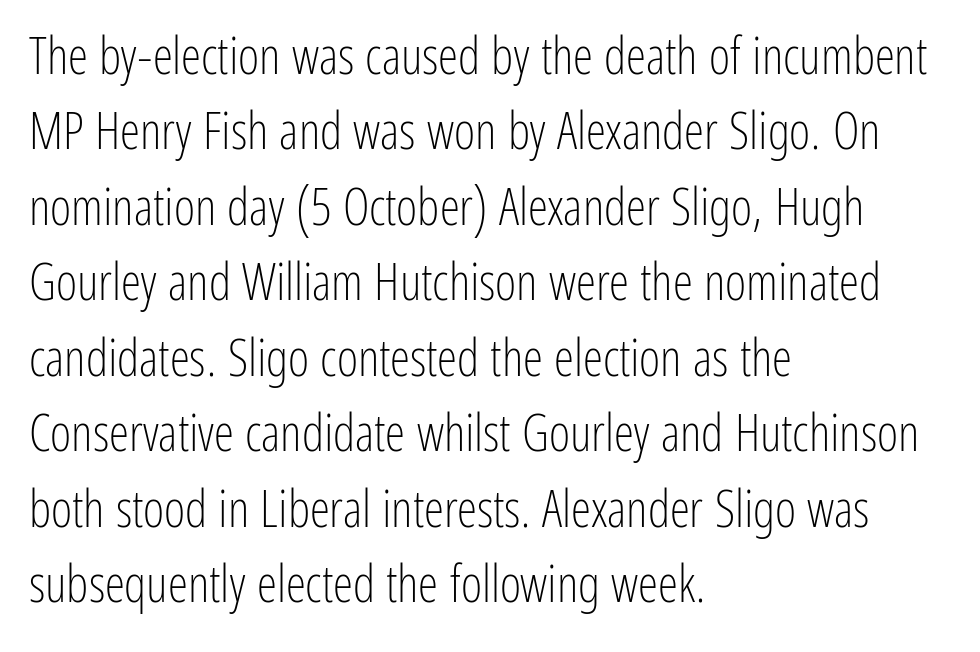
When letters stand straight like this, we call the style roman or upright. Here the glyphs are tracked normally, forming tight word shapes. No extra ink here — the face is not bold. The letters carry no serifs — their stems end cleanly without finishing strokes.
